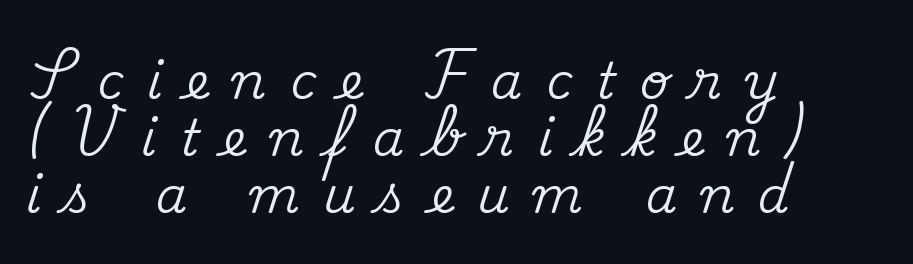
Q: Is the text italic (slanted)? A: Yes.
Q: Is the typeface a serif or a sans-serif typeface? A: Serif.
Q: Is the text underlined? A: No.
Q: How is the paragraph aligned? A: Left-aligned.
Q: Is the spacing between letters normal or unusually wide? A: Unusually wide.
Q: Is the spacing between lines tight, normal or loose? A: Tight.
Q: Width (condensed, normal, or wide)? A: Normal.
Q: Stroke contrast? A: Medium.
Q: x-height? A: Small.
Q: Monospaced? A: No.
